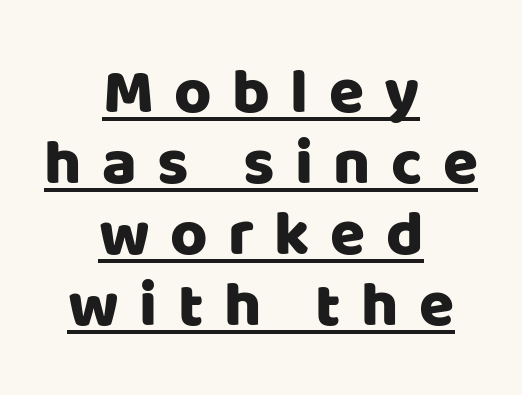
You could not count columns in this text — the font is proportionally spaced. In terms of leading, this rendering errs on the cramped side. Nothing sits at the stroke ends, so this counts as sans-serif. The rendering uses the underline text-decoration.
